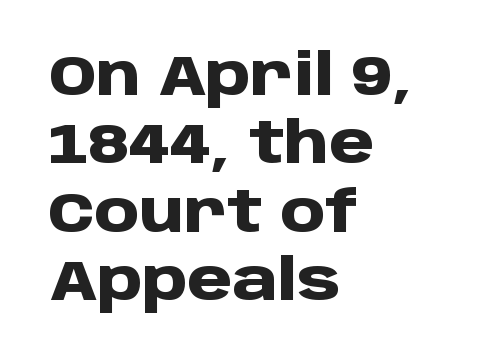
The image shows 57 px heavy sans-serif type, upright; set left-aligned, line spacing 1.2x, normal letter spacing, not underlined; low stroke contrast and a large x-height.
